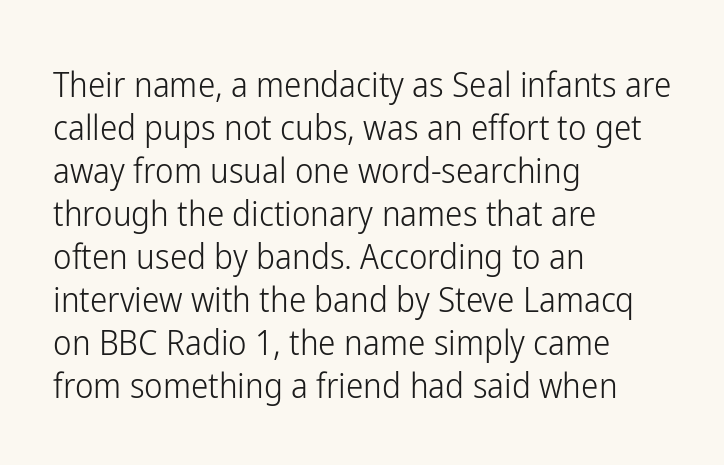
Where is the straight margin? On the left. Decoration check: the copy has no underline. Notice how the stems are strictly vertical — no italics here. Serif or sans? Sans — the stroke terminals are bare. Proportional: the letters do not fall into vertical columns.
